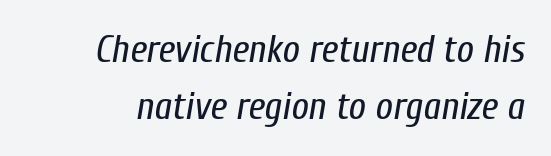
{"italic": "yes", "lean": "right", "slant_degrees": 10, "bold": "no", "weight": "regular", "width": "condensed", "stroke_contrast": "low", "x_height": "medium", "monospaced": "no", "underline": "no", "line_spacing": "normal", "line_spacing_ratio": 1.5, "letter_spacing": "normal", "letter_spacing_em": 0.0, "glyph_px": 38}
